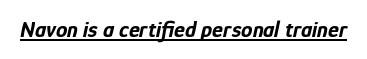
This is underlined copy, the kind a proofreader might mark for attention. Emphasis by weight is at full strength: bold. Designer's note — italics engaged. Spacing between characters is what you'd get straight out of the box.
